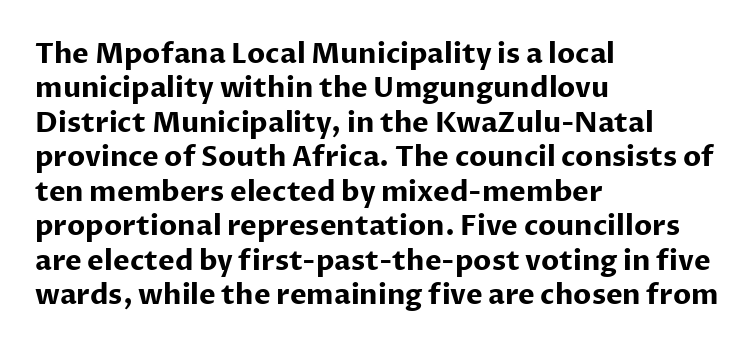
Q: Is the text bold? A: Yes.
Q: Is the text italic (slanted)? A: No, it is upright.
Q: Is the typeface a serif or a sans-serif typeface? A: Sans-serif.
Q: Is the text underlined? A: No.
Q: How is the paragraph aligned? A: Left-aligned.
Q: Is the spacing between letters normal or unusually wide? A: Normal.
Q: Width (condensed, normal, or wide)? A: Normal.
Q: Stroke contrast? A: Low.
Q: x-height? A: Medium.
Q: Monospaced? A: No.
